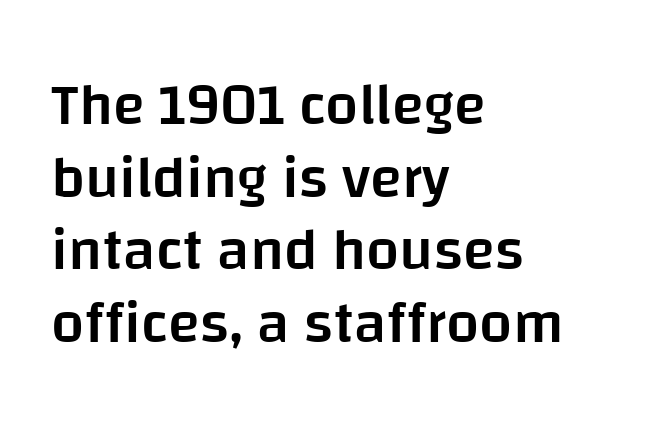
The passage is arranged the way most books set body copy — flush left. Ascenders rise straight up at ninety degrees. Every letter is mildly thick-stroked: semibold rather than bold. Stroke terminals: plain, sans-serif. Check under the words: just untouched page.
